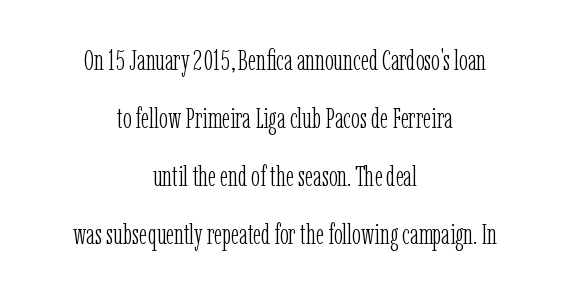
These lines keep a tight, regular rhythm from letter to letter. Only glyphs here, with clear space below each row. Summary of vertical rhythm: relaxed, with wide interline spacing. Small tapered or slab feet sit at the stroke ends, so this counts as serif. Layout note: lines centered.
